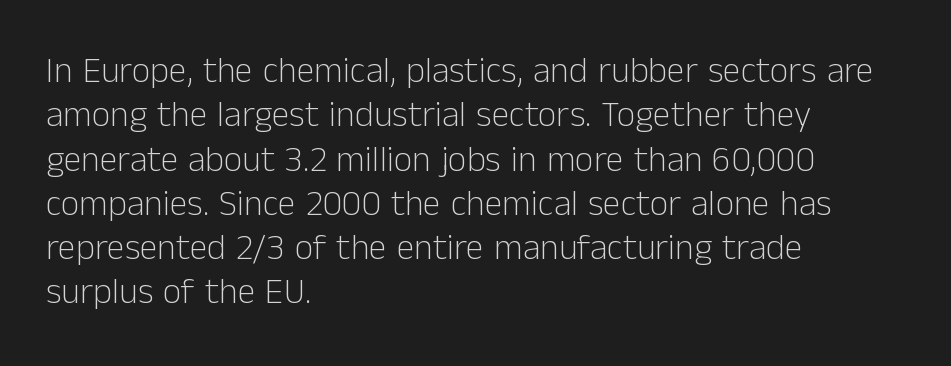
The image shows 36 px light sans-serif type, upright; set left-aligned, line spacing 1.23x, normal letter spacing, not underlined; low stroke contrast and a medium x-height.
